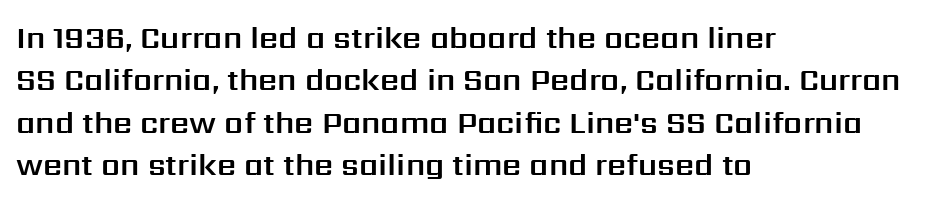
The image shows 30 px sans-serif type, upright; set left-aligned, normal line spacing (1.41x), normal letter spacing, not underlined; medium stroke contrast and a medium x-height.
